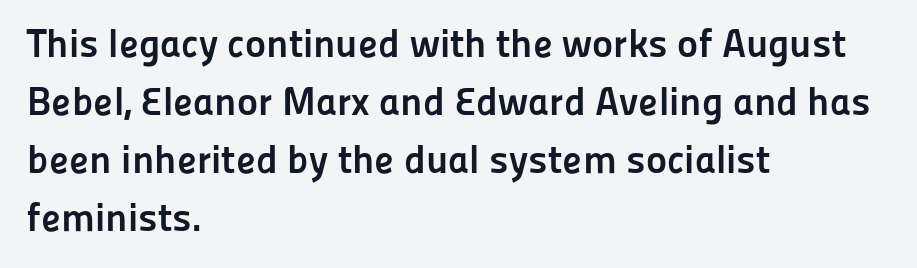
{"serif": "no", "italic": "no", "bold": "yes", "weight": "semibold", "width": "normal", "stroke_contrast": "low", "x_height": "medium", "monospaced": "no", "underline": "no", "align": "left", "line_spacing": "normal", "line_spacing_ratio": 1.45, "letter_spacing": "normal", "letter_spacing_em": 0.0, "glyph_px": 40}
